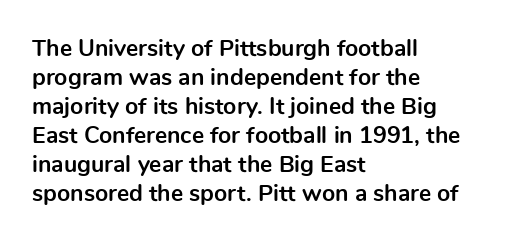
The image shows 23 px bold type, upright; set left-aligned, normal line spacing (1.26x), normal letter spacing, not underlined.
